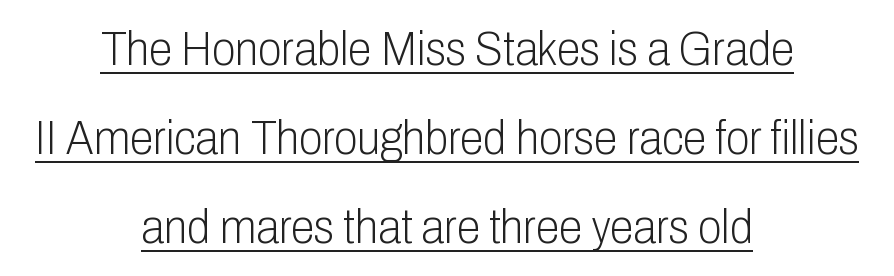
The image shows 48 px light, condensed sans-serif type, upright; set centered, line spacing 1.85x, normal letter spacing, underlined; low stroke contrast and a medium x-height.
